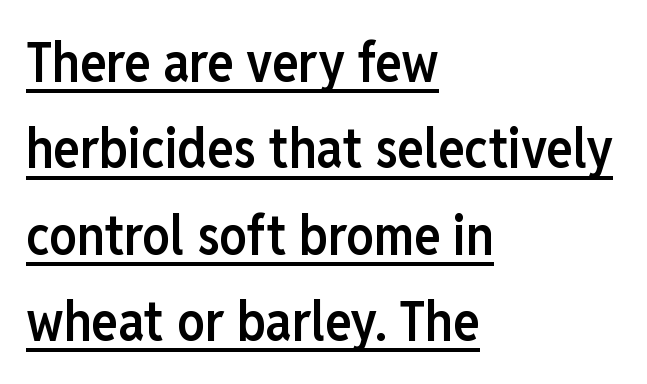
The image shows 55 px semibold, condensed sans-serif type, upright; set left-aligned, normal line spacing (1.57x), normal letter spacing, underlined; low stroke contrast and a medium x-height.
